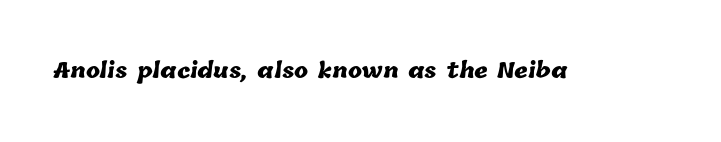
On the weight axis this lands at bold, roughly 700. Spacing between characters is what you'd get straight out of the box. Check under the words: just untouched page.
